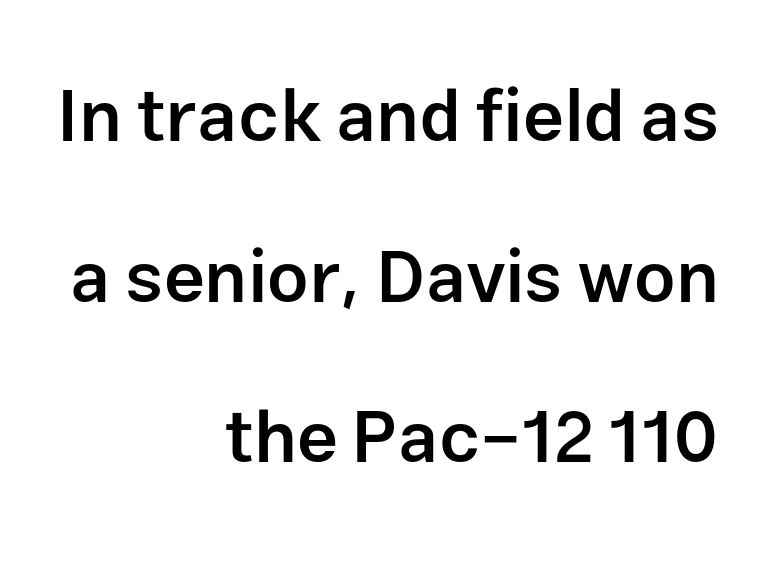
{"serif": "no", "italic": "no", "bold": "semi", "weight": "semibold", "width": "normal", "stroke_contrast": "low", "x_height": "medium", "monospaced": "no", "underline": "no", "align": "right", "line_spacing": "loose", "line_spacing_ratio": 2.2, "letter_spacing": "normal", "letter_spacing_em": 0.0, "glyph_px": 73}
